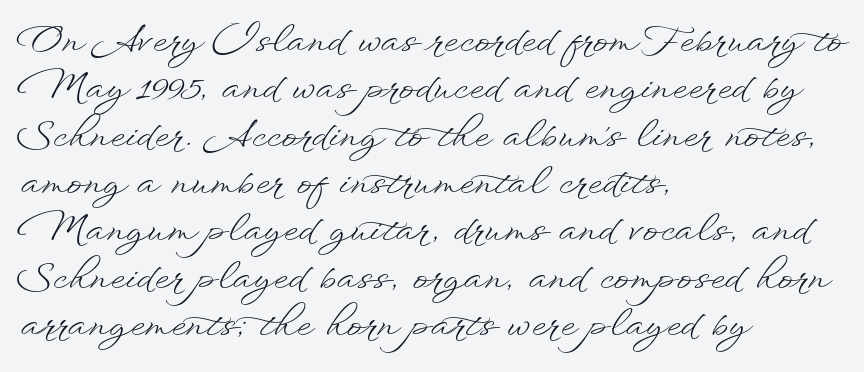
Q: Is the text bold? A: No.
Q: Is the text italic (slanted)? A: Yes.
Q: Is the text underlined? A: No.
Q: How is the paragraph aligned? A: Left-aligned.
Q: Is the spacing between letters normal or unusually wide? A: Normal.
Q: Is the spacing between lines tight, normal or loose? A: Normal.
Q: Width (condensed, normal, or wide)? A: Wide.
Q: Stroke contrast? A: Low.
Q: x-height? A: Small.
Q: Monospaced? A: No.
